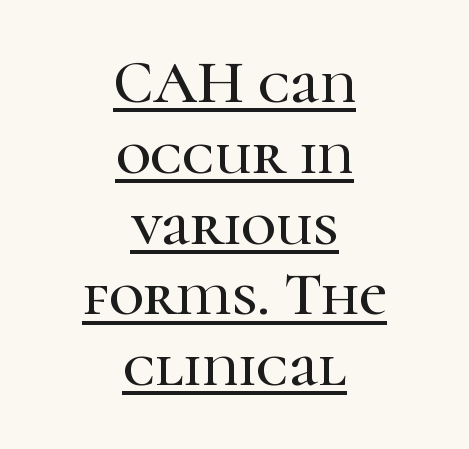
{"serif": "yes", "italic": "no", "width": "normal", "stroke_contrast": "high", "x_height": "medium", "monospaced": "no", "underline": "yes", "align": "center", "line_spacing_ratio": 1.16, "letter_spacing": "normal", "letter_spacing_em": 0.0, "glyph_px": 61}
